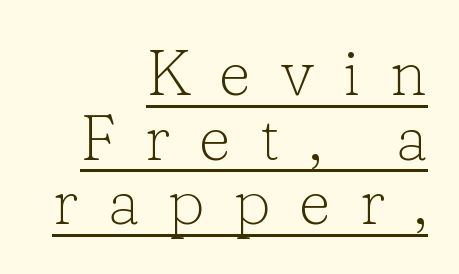
The image shows 64 px light serif type, upright; set right-aligned, tight line spacing (1.01x), unusually wide letter spacing (+0.45 em), underlined; low stroke contrast and a medium x-height.
